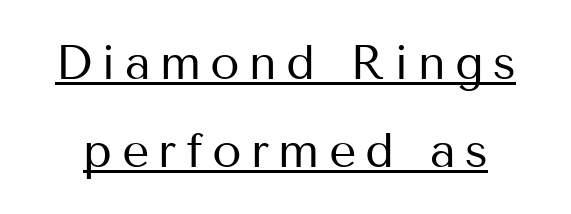
{"serif": "no", "italic": "no", "bold": "no", "weight": "regular", "width": "normal", "stroke_contrast": "medium", "x_height": "medium", "monospaced": "no", "underline": "yes", "line_spacing_ratio": 1.84, "glyph_px": 48}
